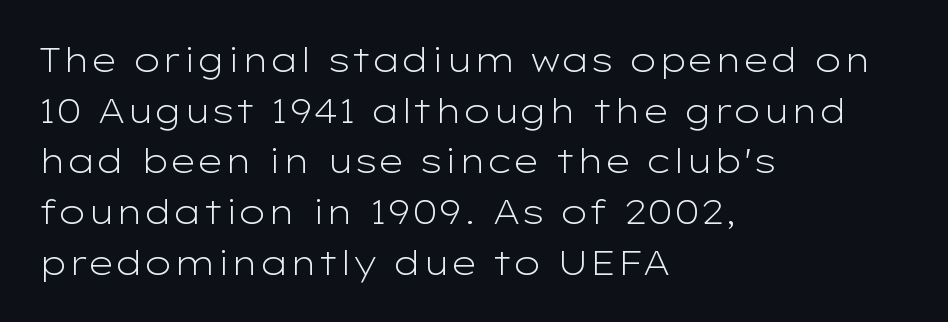
The image shows 34 px light, wide sans-serif type, upright; set left-aligned, normal line spacing (1.49x), normal letter spacing, not underlined; low stroke contrast and a medium x-height.
